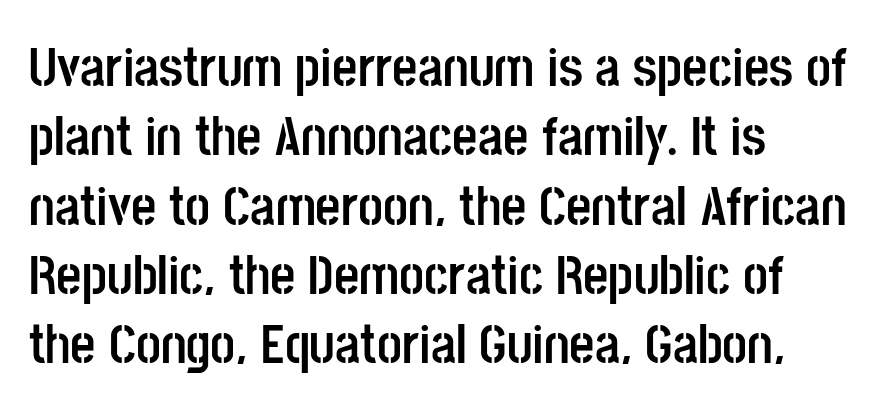
Style check: upright. Descender tails drop into unmarked territory. Note: no serifs on the glyphs. The letters advance in unequal steps, a hallmark of proportional type.
